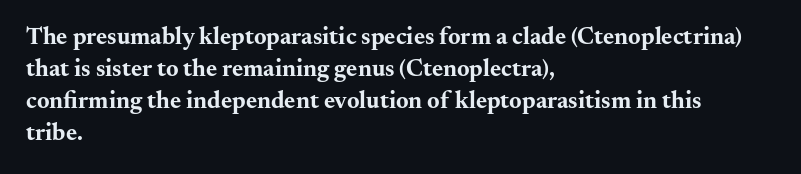
The image shows 24 px bold type, upright; set left-aligned, normal line spacing (1.34x), normal letter spacing, not underlined.
